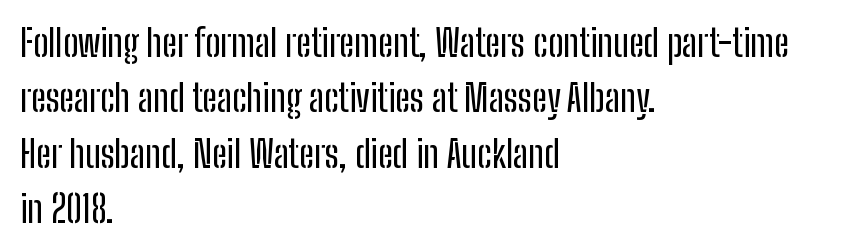
The rendering uses a moderate line-height, typical for paragraphs. Each line starts at the same left margin while the right side varies. The typography opts for an upright posture over an oblique one. The horizontal fit of the characters is conventional and even. The passage shown is typed in a proportional face where columns would drift.
